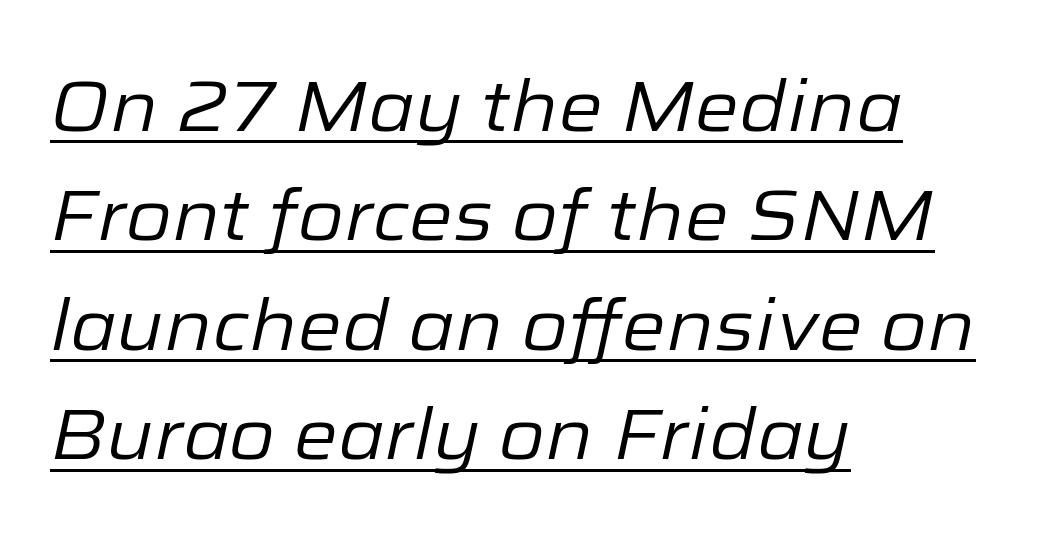
Q: Is the text bold? A: No.
Q: Is the text italic (slanted)? A: Yes, it leans right by about 12 degrees.
Q: Is the text underlined? A: Yes.
Q: How is the paragraph aligned? A: Left-aligned.
Q: Is the spacing between letters normal or unusually wide? A: Normal.
Q: Is the spacing between lines tight, normal or loose? A: Normal.
Q: Width (condensed, normal, or wide)? A: Normal.
Q: Stroke contrast? A: Low.
Q: x-height? A: Medium.
Q: Monospaced? A: No.
